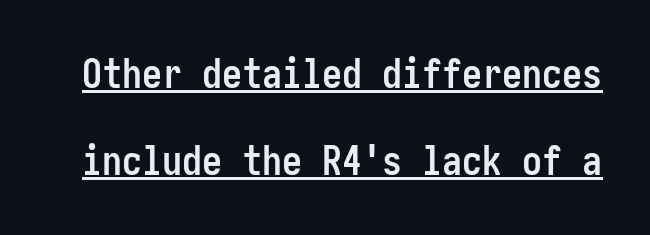
The image shows 40 px semibold, condensed sans-serif type, upright; set loose line spacing (2.18x), normal letter spacing, underlined; low stroke contrast and a medium x-height.
